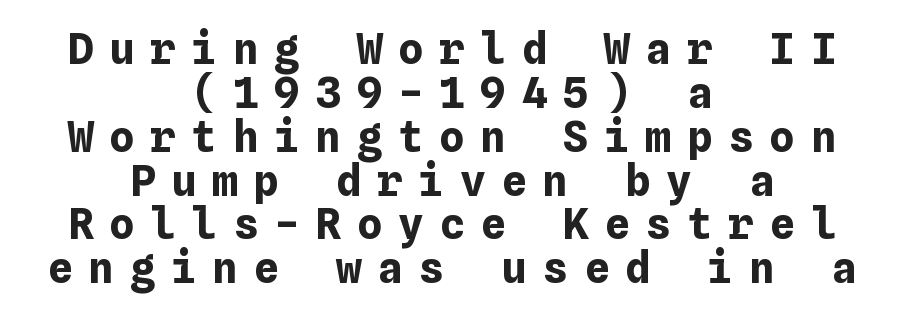
The image shows 43 px bold type, upright; set centered, tight line spacing (1.02x), unusually wide letter spacing (+0.36 em), not underlined; low stroke contrast and a medium x-height.
